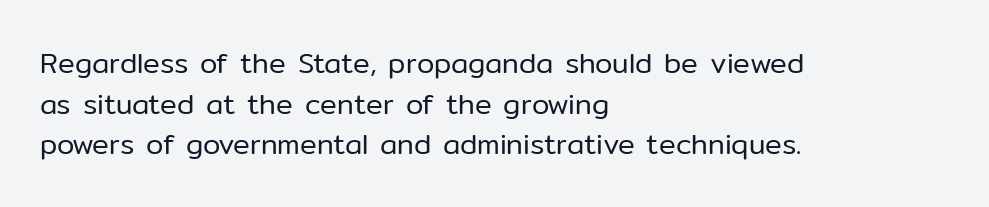
{"serif": "no", "italic": "no", "bold": "no", "weight": "regular", "width": "normal", "stroke_contrast": "low", "x_height": "medium", "monospaced": "no", "underline": "no", "align": "left", "line_spacing": "normal", "line_spacing_ratio": 1.45, "letter_spacing": "normal", "letter_spacing_em": 0.0, "glyph_px": 28}
